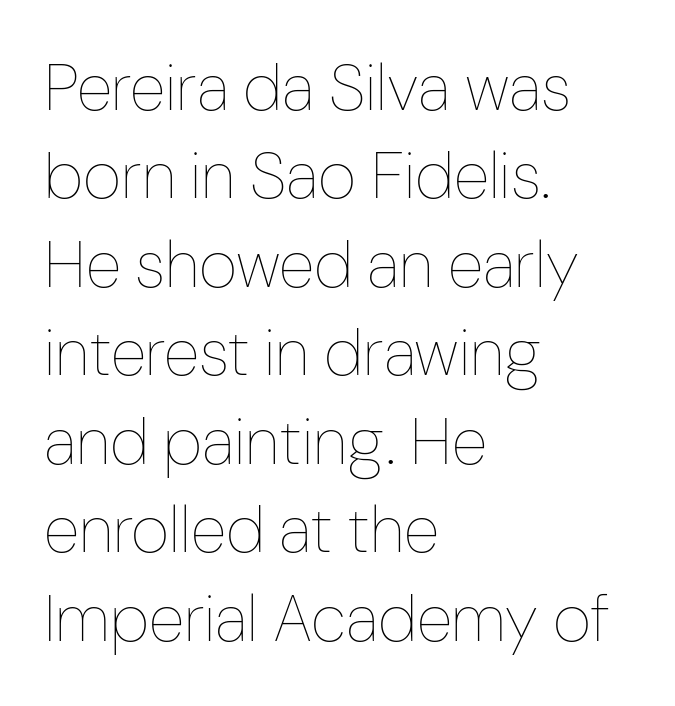
{"italic": "no", "bold": "no", "weight": "thin", "width": "condensed", "stroke_contrast": "low", "x_height": "medium", "monospaced": "no", "underline": "no", "align": "left", "line_spacing": "normal", "line_spacing_ratio": 1.34, "letter_spacing": "normal", "letter_spacing_em": 0.0, "glyph_px": 66}
